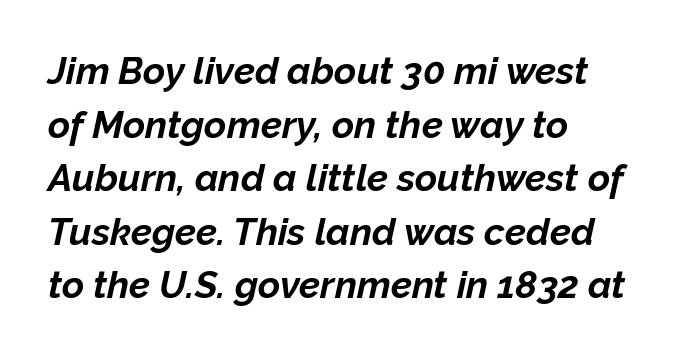
Every character sits at an angle, as italics do. Thick stems and heavy bowls — unmistakably bold. Short note: letters normally spaced. Descenders hang freely into open space.
